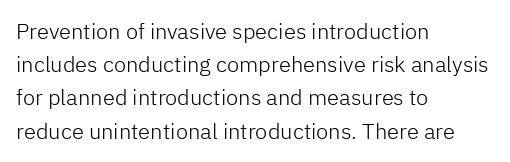
{"italic": "no", "bold": "no", "underline": "no", "align": "left", "line_spacing": "normal", "line_spacing_ratio": 1.51, "letter_spacing": "normal", "letter_spacing_em": 0.0, "glyph_px": 22}
